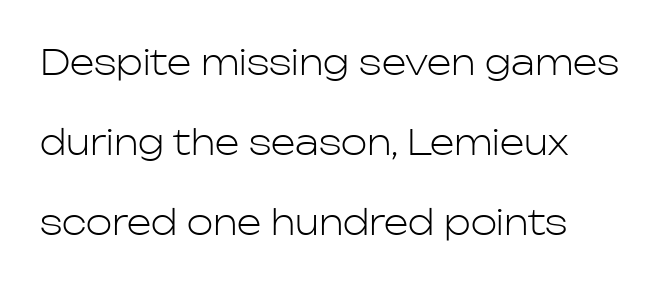
Q: Is the text bold? A: No.
Q: Is the text italic (slanted)? A: No, it is upright.
Q: Is the typeface a serif or a sans-serif typeface? A: Sans-serif.
Q: Is the text underlined? A: No.
Q: Is the spacing between letters normal or unusually wide? A: Normal.
Q: Is the spacing between lines tight, normal or loose? A: Loose.
Q: Width (condensed, normal, or wide)? A: Normal.
Q: Stroke contrast? A: Low.
Q: x-height? A: Medium.
Q: Monospaced? A: No.
